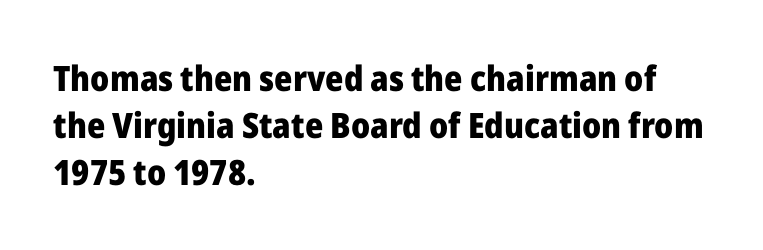
Q: Is the text bold? A: Yes.
Q: Is the text italic (slanted)? A: No, it is upright.
Q: Is the typeface a serif or a sans-serif typeface? A: Sans-serif.
Q: Is the text underlined? A: No.
Q: How is the paragraph aligned? A: Left-aligned.
Q: Is the spacing between letters normal or unusually wide? A: Normal.
Q: Is the spacing between lines tight, normal or loose? A: Normal.
Q: Width (condensed, normal, or wide)? A: Normal.
Q: Stroke contrast? A: Low.
Q: x-height? A: Medium.
Q: Monospaced? A: No.
